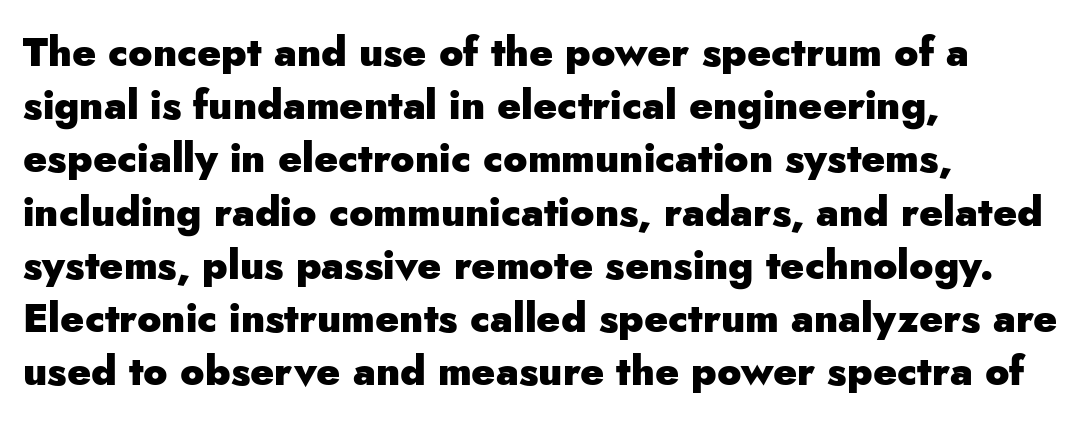
The image shows 40 px heavy sans-serif type, upright; set left-aligned, normal line spacing (1.33x), normal letter spacing, not underlined; low stroke contrast and a small x-height.
